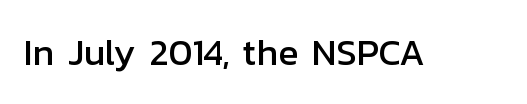
{"serif": "no", "italic": "no", "width": "normal", "stroke_contrast": "low", "x_height": "medium", "monospaced": "no", "underline": "no", "letter_spacing": "normal", "letter_spacing_em": 0.0, "glyph_px": 37}
